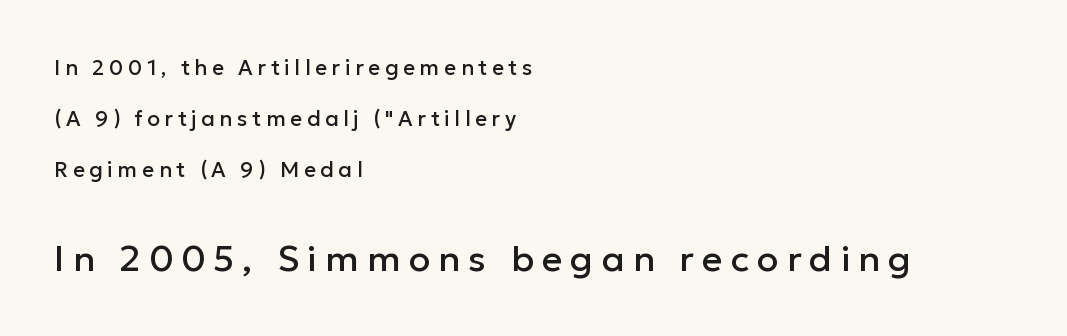
{"serif": "no", "italic": "no", "width": "normal", "stroke_contrast": "low", "x_height": "medium", "monospaced": "no", "underline": "no", "align": "left", "line_spacing": "loose", "line_spacing_ratio": 2.42, "letter_spacing": "wide", "letter_spacing_em": 0.22, "larger_block": "second", "size_ratio": 1.71, "glyph_px": 36}
